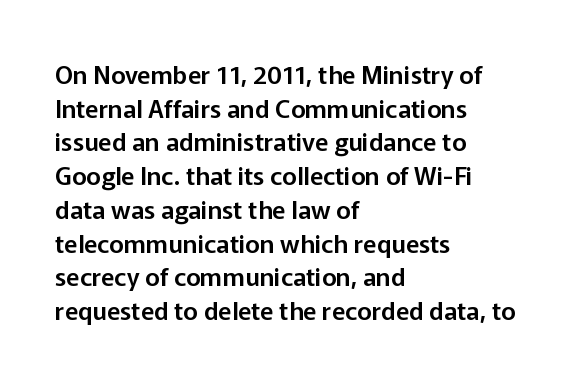
Caption: multi-line text, flush left, ragged right. The font's upright variant was chosen for this text. What stands out about the letter spacing? Nothing — it is the standard amount. Has an underline been added? It has not. This block has exactly the height ordinary leading produces.
